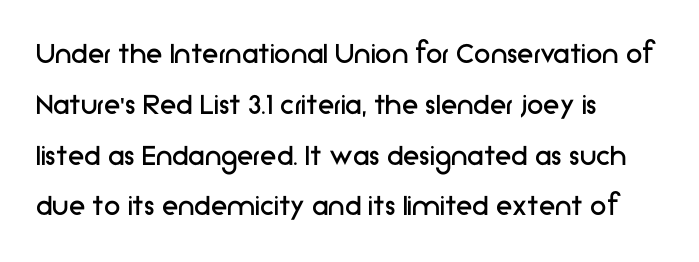
Q: Is the text bold? A: No.
Q: Is the text italic (slanted)? A: No, it is upright.
Q: Is the typeface a serif or a sans-serif typeface? A: Sans-serif.
Q: Is the text underlined? A: No.
Q: How is the paragraph aligned? A: Left-aligned.
Q: Is the spacing between letters normal or unusually wide? A: Normal.
Q: Is the spacing between lines tight, normal or loose? A: Normal.
Q: Width (condensed, normal, or wide)? A: Normal.
Q: Stroke contrast? A: Low.
Q: x-height? A: Medium.
Q: Monospaced? A: No.
